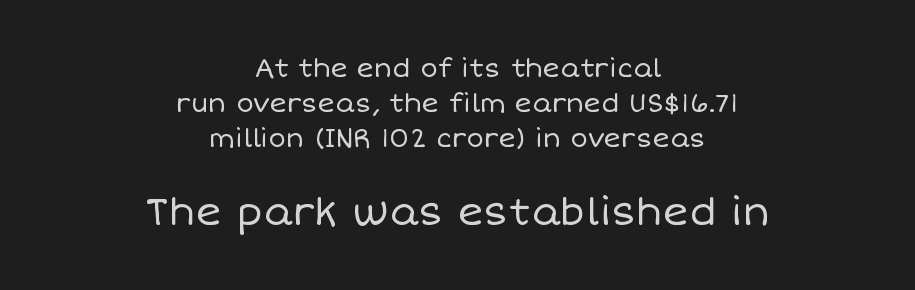
Both edges are ragged and mirror each other, which tells us the setting is centered. Is the stroke heavy? The answer is a plain regular-or-lighter. The designer left line spacing at the default. Two sizes are in play, and the larger belongs to the second block.
